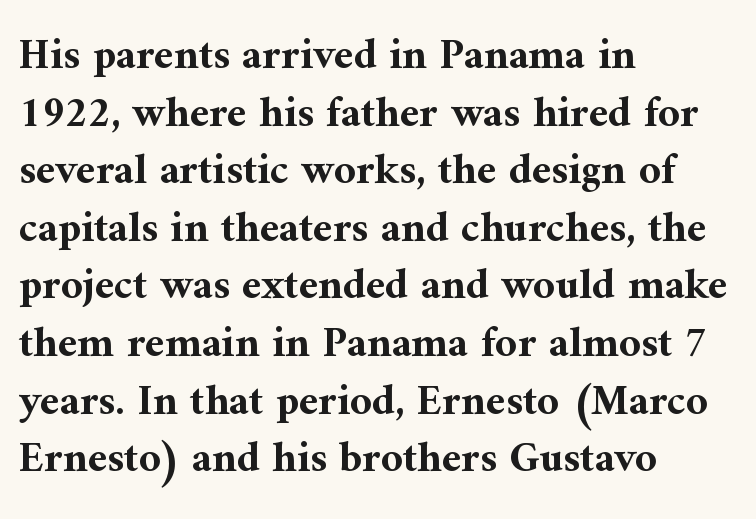
All the whitespace from short lines collects on the right. This is the regular roman posture of the typeface. Little horizontal feet cap the strokes, marking this as serif type. Varying glyph widths throughout — classic text-font behaviour. The baseline area is clear.
